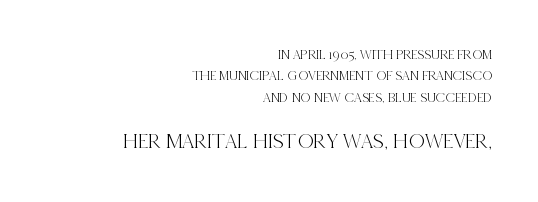
{"italic": "no", "underline": "no", "align": "right", "line_spacing": "normal", "line_spacing_ratio": 1.52, "letter_spacing": "normal", "letter_spacing_em": 0.0, "larger_block": "second", "size_ratio": 1.57, "glyph_px": 22}
